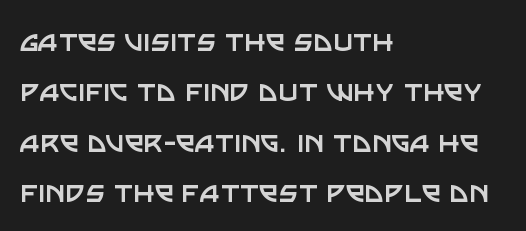
Q: Is the text bold? A: No.
Q: Is the text italic (slanted)? A: No, it is upright.
Q: Is the typeface a serif or a sans-serif typeface? A: Sans-serif.
Q: Is the text underlined? A: No.
Q: How is the paragraph aligned? A: Left-aligned.
Q: Is the spacing between letters normal or unusually wide? A: Normal.
Q: Is the spacing between lines tight, normal or loose? A: Normal.
Q: Width (condensed, normal, or wide)? A: Normal.
Q: Stroke contrast? A: Low.
Q: x-height? A: Large.
Q: Monospaced? A: No.
